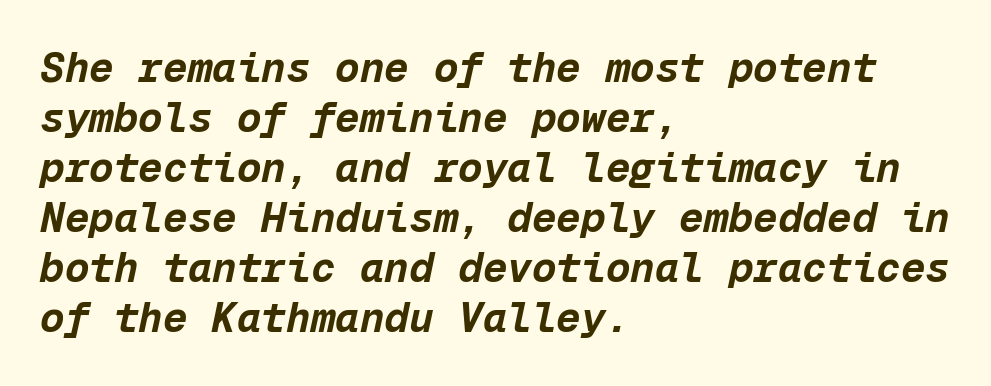
Q: Is the text bold? A: Yes.
Q: Is the text italic (slanted)? A: Yes, it leans right by about 12 degrees.
Q: Is the text underlined? A: No.
Q: How is the paragraph aligned? A: Left-aligned.
Q: Is the spacing between letters normal or unusually wide? A: Normal.
Q: Width (condensed, normal, or wide)? A: Normal.
Q: Stroke contrast? A: Low.
Q: x-height? A: Medium.
Q: Monospaced? A: Yes.
